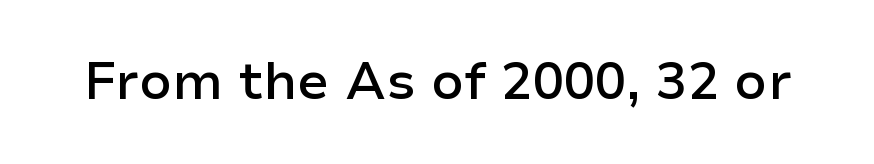
Weight check: semibold — heavier than regular, not quite bold. Words float on clear page, feet unadorned. Spacing verdict: proportional, widths tailored to each character. Does the lettering tilt? It doesn't — this is upright.
